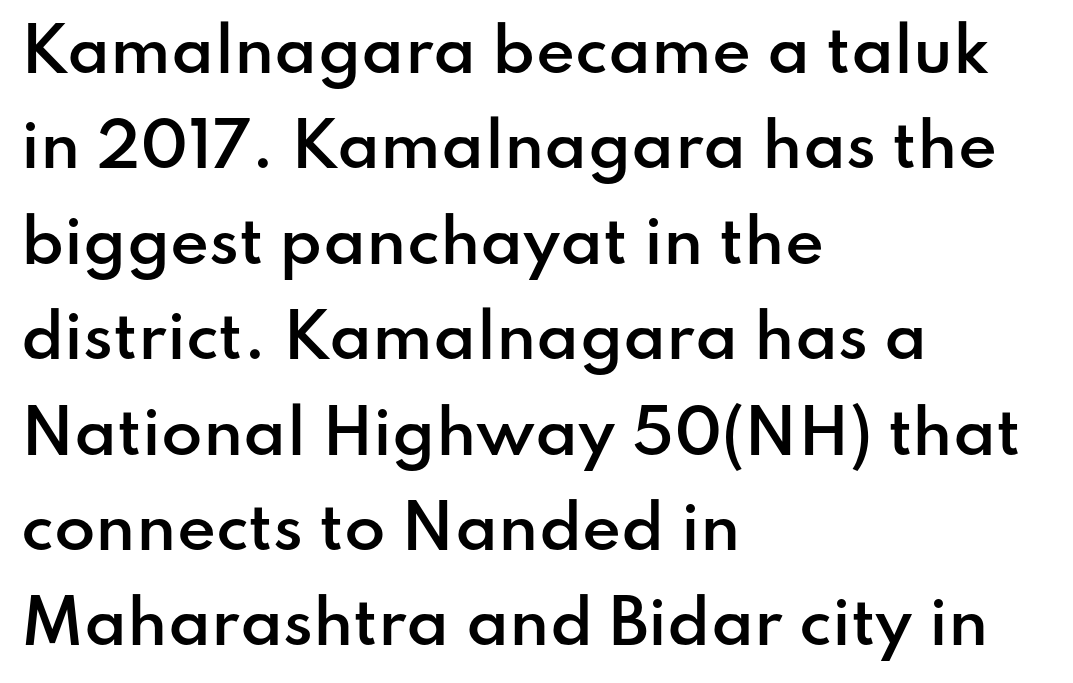
Q: Is the text bold? A: Semi-bold.
Q: Is the text italic (slanted)? A: No, it is upright.
Q: Is the typeface a serif or a sans-serif typeface? A: Sans-serif.
Q: Is the text underlined? A: No.
Q: How is the paragraph aligned? A: Left-aligned.
Q: Is the spacing between letters normal or unusually wide? A: Normal.
Q: Is the spacing between lines tight, normal or loose? A: Normal.
Q: Width (condensed, normal, or wide)? A: Normal.
Q: Stroke contrast? A: Low.
Q: x-height? A: Small.
Q: Monospaced? A: No.
